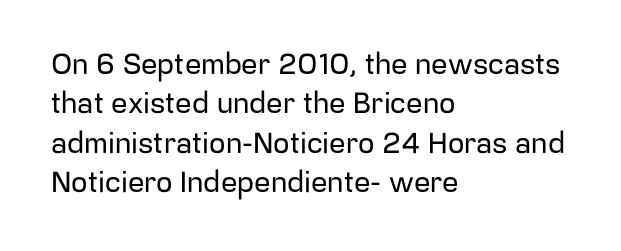
Visually the block forms a straight wall on the left and a jagged coastline on the right. How are the letters spaced? Ordinarily, with no added tracking. The font family rendered here belongs to the sans-serif group. Upright lettering throughout. Underlining? Definitely not there. Compared with typical paragraphs, the rows here are spaced about the same.
